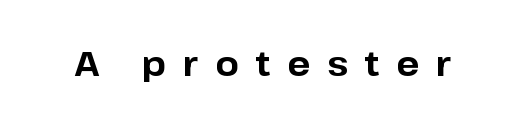
{"serif": "no", "italic": "no", "bold": "yes", "weight": "bold", "width": "normal", "stroke_contrast": "low", "x_height": "medium", "monospaced": "no", "underline": "no", "letter_spacing": "wide", "letter_spacing_em": 0.49, "glyph_px": 34}
